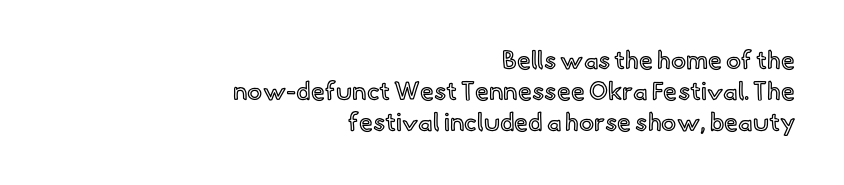
{"italic": "no", "underline": "no", "align": "right", "line_spacing_ratio": 1.24, "letter_spacing": "normal", "letter_spacing_em": 0.0, "glyph_px": 25}
